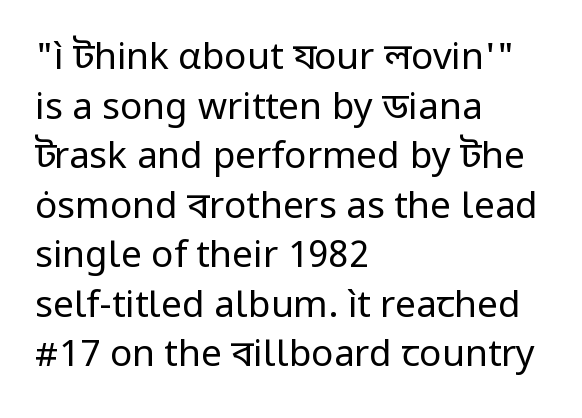
Here the glyphs are tracked normally, forming tight word shapes. Counters stay open thanks to moderate or lighter strokes. Visually the block forms a straight wall on the left and a jagged coastline on the right. Rows of type keep a routine distance in the vertical direction. Type without underlining. Here the designer chose a conventional face with non-uniform glyph widths.
